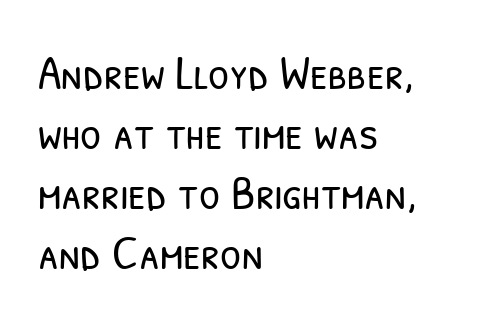
Evenly set lines give the paragraph a standard silhouette. Is this a heavy cut? Hardly; it is regular or lighter. This sample has the flowing, uneven cadence of proportional lettering. Does the type have serifs? No, each stem ends abruptly.
